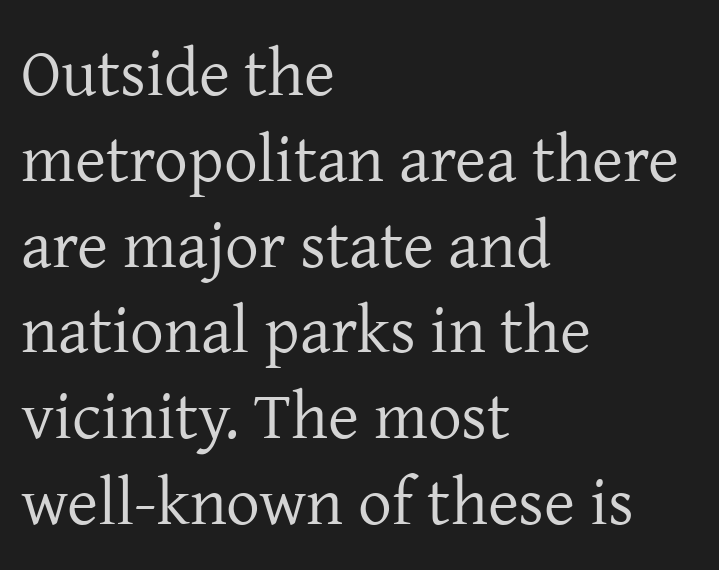
Words float on clear page, feet unadorned. Left-aligned paragraph, ragged on the right. A quiet, ordinary-to-light weight characterises the typeface. The gaps between neighbouring characters are ordinary and unremarkable. Compared with typical paragraphs, the rows here are spaced about the same. In terms of letterform style, serifs are clearly present.
